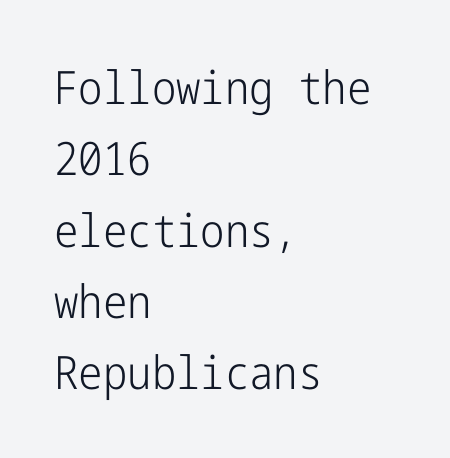
{"serif": "no", "italic": "no", "bold": "no", "weight": "light", "width": "condensed", "stroke_contrast": "low", "x_height": "medium", "underline": "no", "align": "left", "line_spacing": "normal", "line_spacing_ratio": 1.55, "letter_spacing": "normal", "letter_spacing_em": 0.0, "glyph_px": 46}
